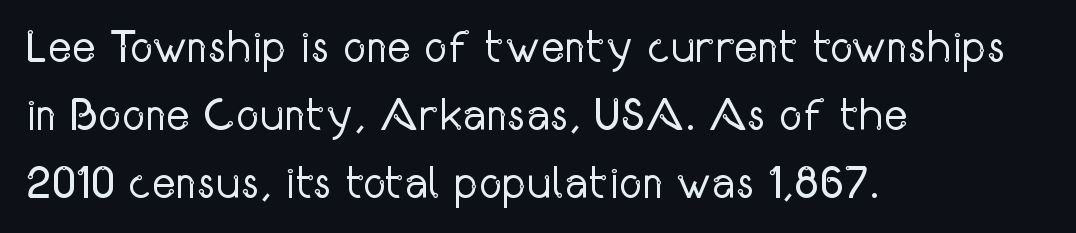
The typography opts for an upright posture over an oblique one. In terms of leading, this rendering sits right in the middle. Character widths vary here, with narrow letters taking less room than wide ones. Nothing unusual about the tracking: characters are spaced as the font intends. The rag falls on the right side of this text block.
